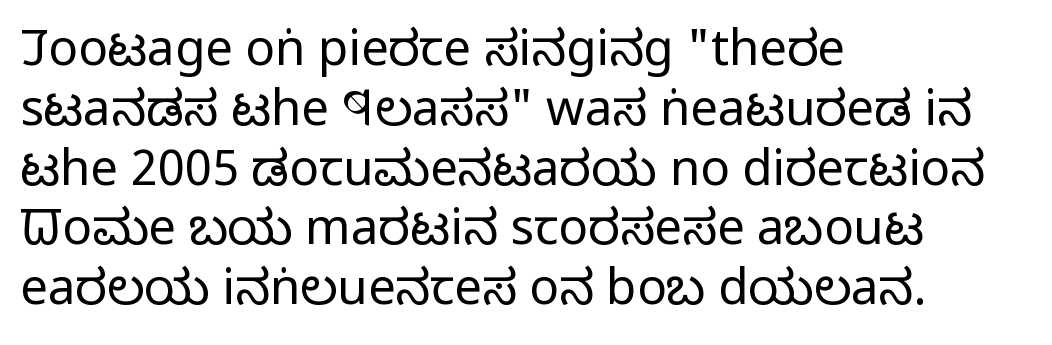
The image shows 49 px regular-weight, condensed sans-serif type, upright; set left-aligned, line spacing 1.22x, normal letter spacing, not underlined; low stroke contrast and a large x-height.
